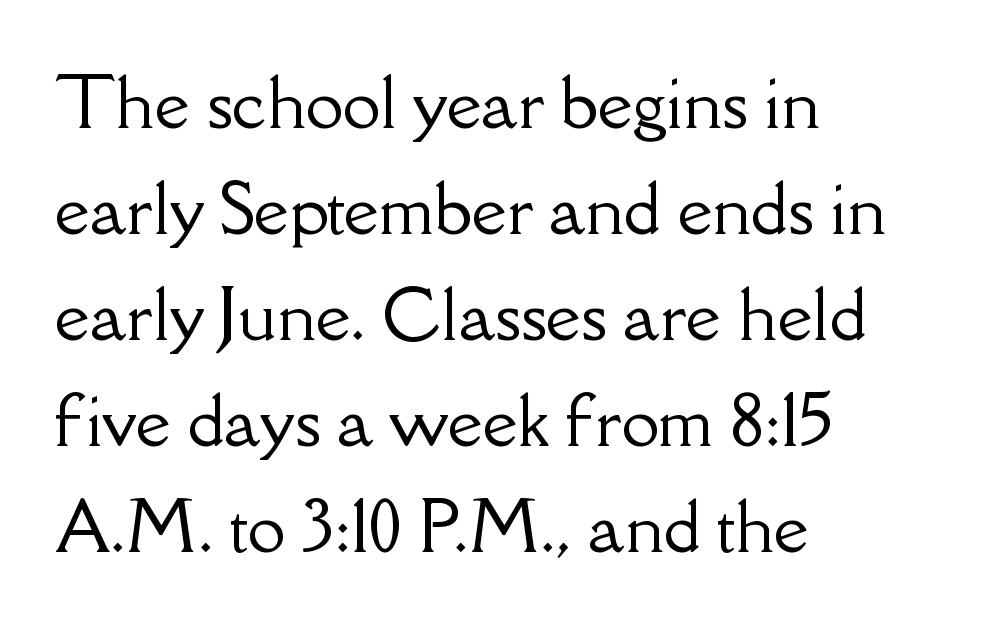
Q: Is the text italic (slanted)? A: No, it is upright.
Q: Is the typeface a serif or a sans-serif typeface? A: Serif.
Q: Is the text underlined? A: No.
Q: How is the paragraph aligned? A: Left-aligned.
Q: Is the spacing between letters normal or unusually wide? A: Normal.
Q: Is the spacing between lines tight, normal or loose? A: Normal.
Q: Width (condensed, normal, or wide)? A: Normal.
Q: Stroke contrast? A: Low.
Q: x-height? A: Small.
Q: Monospaced? A: No.
